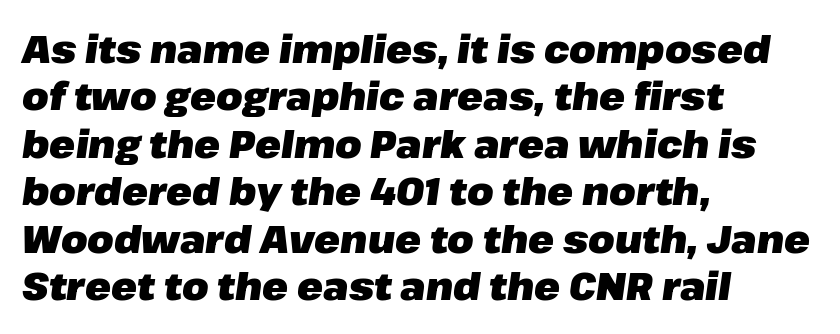
The image shows 38 px heavy type, italic (leaning right); set left-aligned, normal line spacing (1.25x), normal letter spacing, not underlined; low stroke contrast and a medium x-height.
